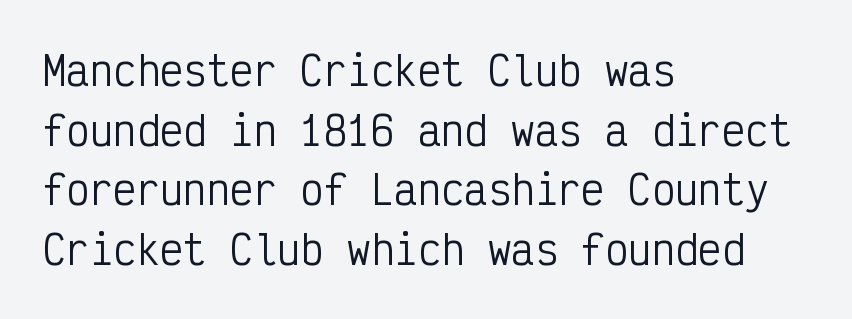
{"serif": "no", "italic": "no", "bold": "no", "weight": "regular", "width": "condensed", "stroke_contrast": "low", "x_height": "medium", "monospaced": "yes", "underline": "no", "align": "left", "line_spacing": "normal", "line_spacing_ratio": 1.53, "letter_spacing": "normal", "letter_spacing_em": 0.0, "glyph_px": 39}
